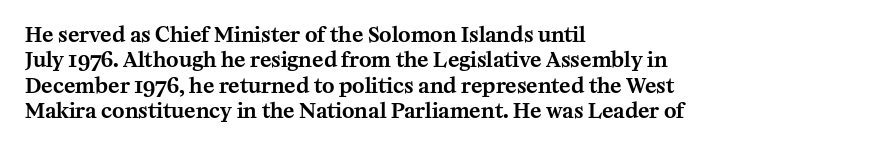
Short and long lines alike share a common starting point at left. Letters rest on an invisible, unmarked baseline. No extra tracking has been applied to these lines. Is there any slant? The stems are plumb.
